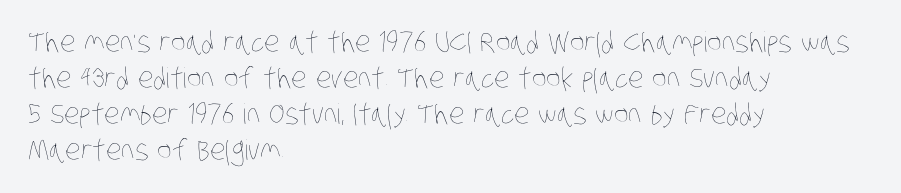
{"bold": "no", "weight": "thin", "width": "condensed", "stroke_contrast": "low", "x_height": "large", "monospaced": "no", "underline": "no", "align": "left", "line_spacing": "normal", "line_spacing_ratio": 1.28, "letter_spacing": "normal", "letter_spacing_em": 0.0, "glyph_px": 28}
